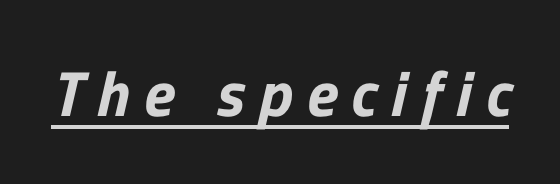
{"serif": "no", "width": "normal", "stroke_contrast": "low", "x_height": "medium", "monospaced": "no", "underline": "yes", "letter_spacing": "wide", "letter_spacing_em": 0.22, "glyph_px": 64}
